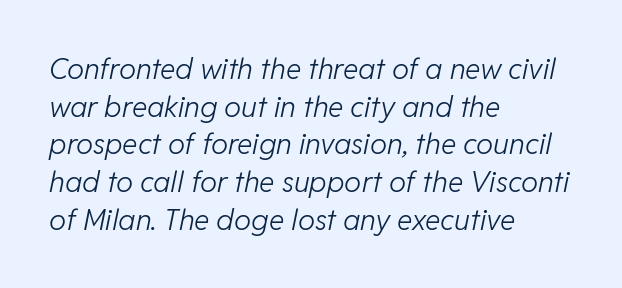
The image shows 29 px light type, italic (leaning right); set left-aligned, normal line spacing (1.3x), normal letter spacing, not underlined; low stroke contrast and a medium x-height.
